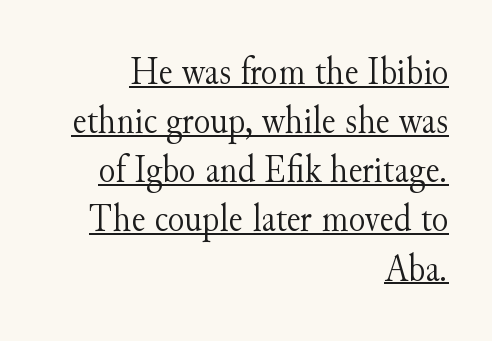
The image shows 39 px light serif type, upright; set right-aligned, normal line spacing (1.26x), normal letter spacing, underlined; medium stroke contrast and a small x-height.
